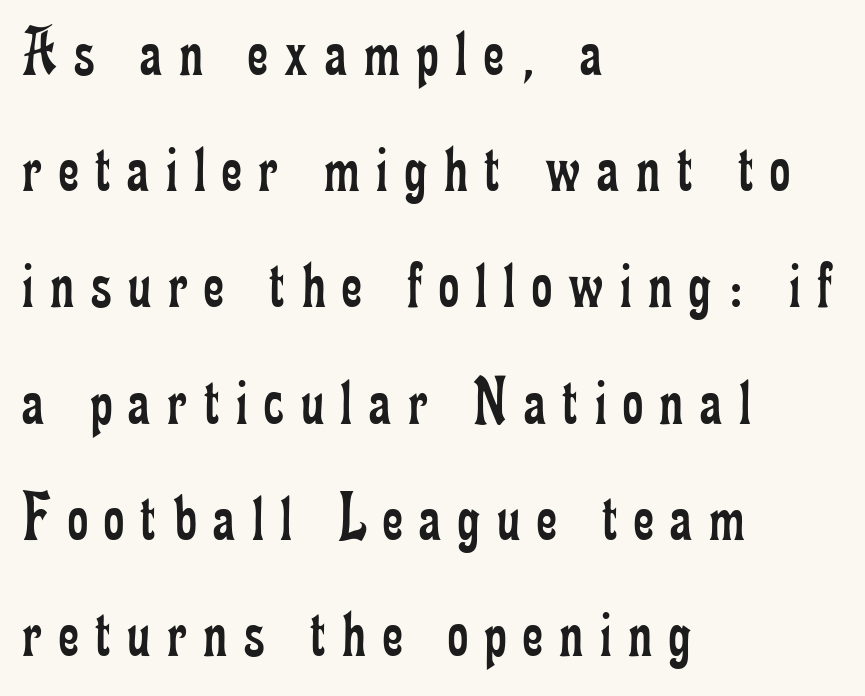
Q: Is the text bold? A: No.
Q: Is the text italic (slanted)? A: No, it is upright.
Q: Is the typeface a serif or a sans-serif typeface? A: Serif.
Q: Is the text underlined? A: No.
Q: How is the paragraph aligned? A: Left-aligned.
Q: Is the spacing between letters normal or unusually wide? A: Unusually wide.
Q: Is the spacing between lines tight, normal or loose? A: Normal.
Q: Width (condensed, normal, or wide)? A: Condensed.
Q: Stroke contrast? A: Low.
Q: x-height? A: Small.
Q: Monospaced? A: No.
